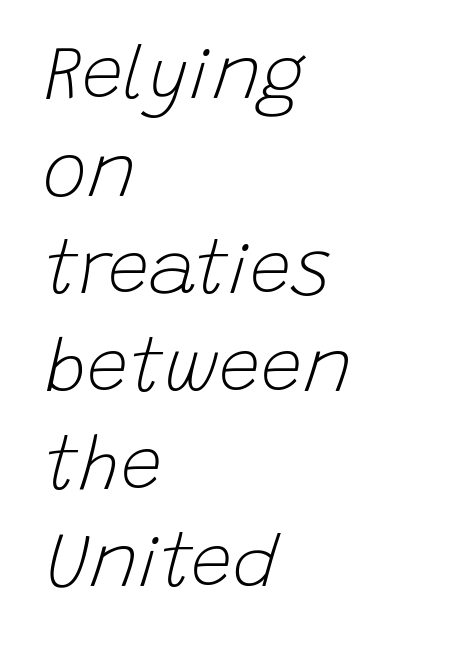
The image shows 74 px light type, italic (leaning right); set left-aligned, normal line spacing (1.32x), normal letter spacing, not underlined; low stroke contrast and a large x-height.
